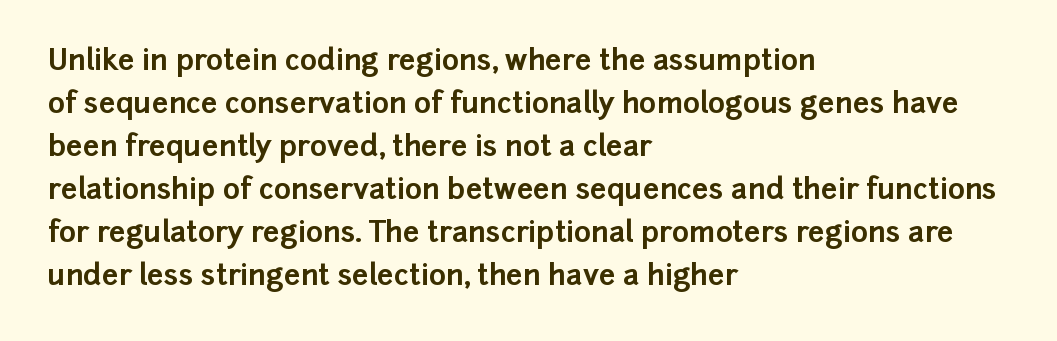
{"serif": "no", "italic": "no", "bold": "yes", "weight": "bold", "width": "normal", "stroke_contrast": "low", "x_height": "medium", "monospaced": "no", "underline": "no", "align": "left", "line_spacing": "normal", "line_spacing_ratio": 1.48, "letter_spacing": "normal", "letter_spacing_em": 0.0, "glyph_px": 29}
